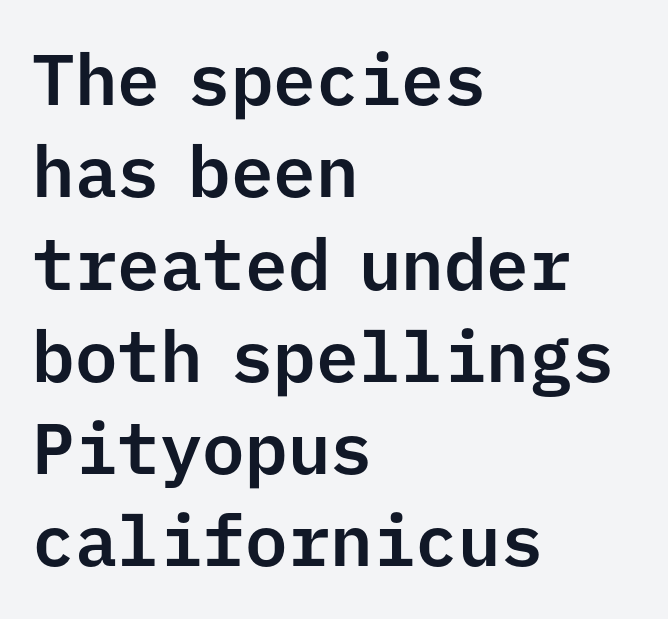
The image shows 71 px sans-serif type, upright, monospaced; set left-aligned, normal line spacing (1.3x), normal letter spacing, not underlined; low stroke contrast and a medium x-height.
